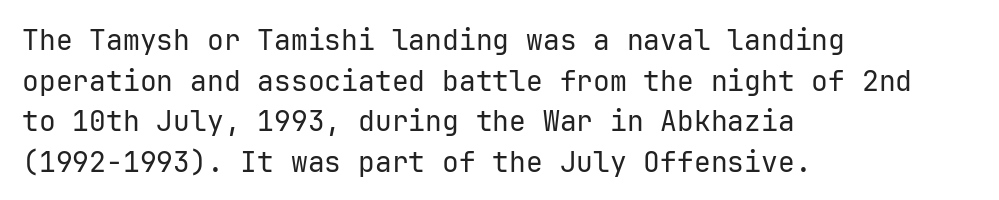
{"serif": "no", "italic": "no", "bold": "no", "weight": "regular", "width": "normal", "stroke_contrast": "low", "x_height": "medium", "monospaced": "yes", "underline": "no", "align": "left", "line_spacing": "normal", "line_spacing_ratio": 1.45, "letter_spacing": "normal", "letter_spacing_em": 0.0, "glyph_px": 28}
